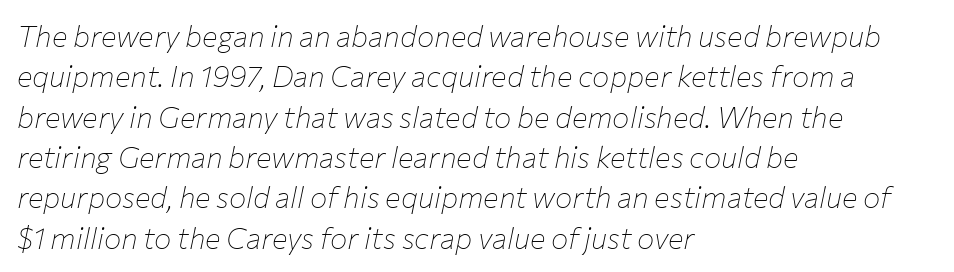
Bold? No — there's no thickening of the strokes. Reading down the column, the eye jumps a familiar distance to each next line. The paragraph shown leans on its left margin. Proportional: the letters do not fall into vertical columns. The foot of each line stays bare and open.
